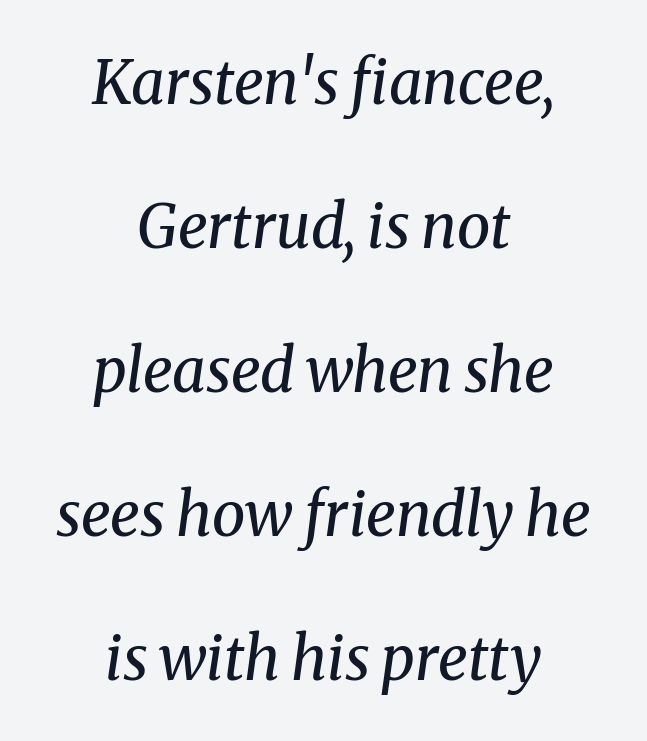
{"serif": "yes", "italic": "yes", "lean": "right", "slant_degrees": 8, "bold": "no", "weight": "regular", "width": "normal", "stroke_contrast": "medium", "x_height": "medium", "monospaced": "no", "underline": "no", "align": "center", "line_spacing": "loose", "line_spacing_ratio": 2.4, "letter_spacing": "normal", "letter_spacing_em": 0.0, "glyph_px": 60}
